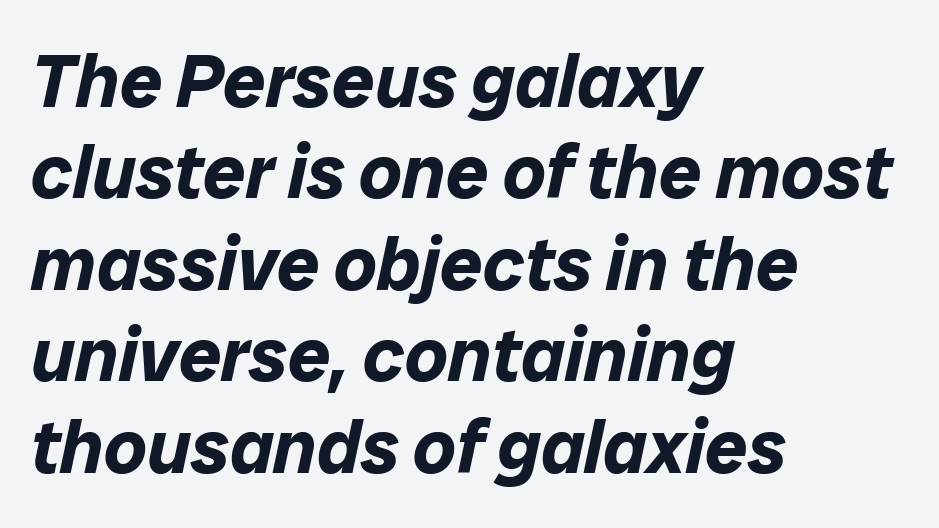
{"italic": "yes", "lean": "right", "slant_degrees": 12, "bold": "yes", "weight": "bold", "width": "normal", "stroke_contrast": "low", "x_height": "medium", "monospaced": "no", "underline": "no", "align": "left", "line_spacing_ratio": 1.22, "letter_spacing": "normal", "letter_spacing_em": 0.0, "glyph_px": 75}
